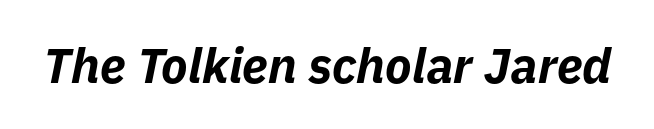
Q: Is the text bold? A: Yes.
Q: Is the text italic (slanted)? A: Yes, it leans right by about 11 degrees.
Q: Is the text underlined? A: No.
Q: Is the spacing between letters normal or unusually wide? A: Normal.
Q: Width (condensed, normal, or wide)? A: Normal.
Q: Stroke contrast? A: Low.
Q: x-height? A: Medium.
Q: Monospaced? A: No.
